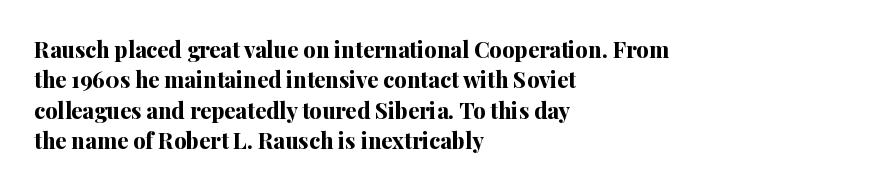
The paragraph shown leans on its left margin. The glyphs have the mass of a bold cut. How are the letters spaced? Ordinarily, with no added tracking. This sample uses an upright cut, with every glyph sitting square on the baseline.
